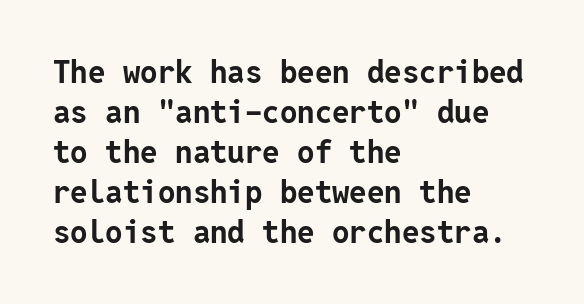
{"serif": "no", "italic": "no", "bold": "yes", "weight": "bold", "width": "normal", "stroke_contrast": "low", "x_height": "medium", "underline": "no", "align": "left", "line_spacing": "normal", "line_spacing_ratio": 1.29, "letter_spacing": "normal", "letter_spacing_em": 0.0, "glyph_px": 31}
